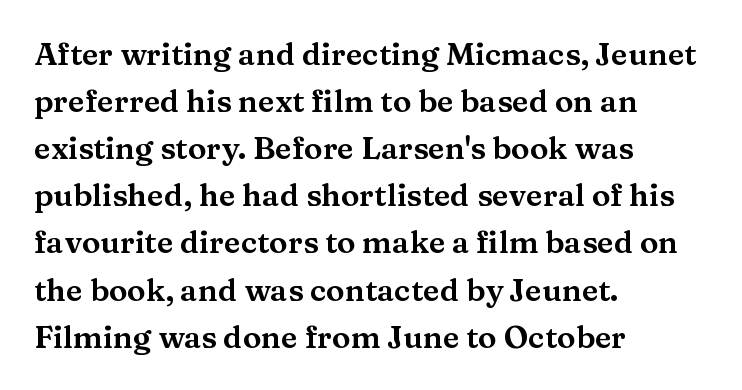
The image shows 31 px wide serif type, upright; set left-aligned, normal line spacing (1.52x), normal letter spacing, not underlined; medium stroke contrast and a medium x-height.
